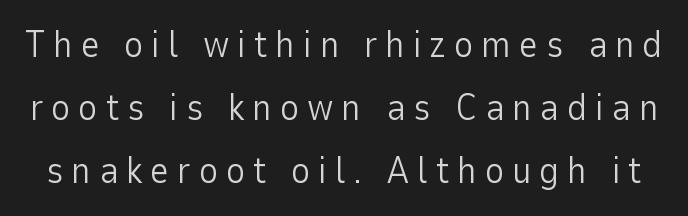
{"serif": "no", "italic": "no", "bold": "no", "weight": "light", "width": "normal", "stroke_contrast": "low", "x_height": "medium", "monospaced": "no", "underline": "no", "line_spacing": "normal", "line_spacing_ratio": 1.7, "letter_spacing": "wide", "letter_spacing_em": 0.21, "glyph_px": 37}
